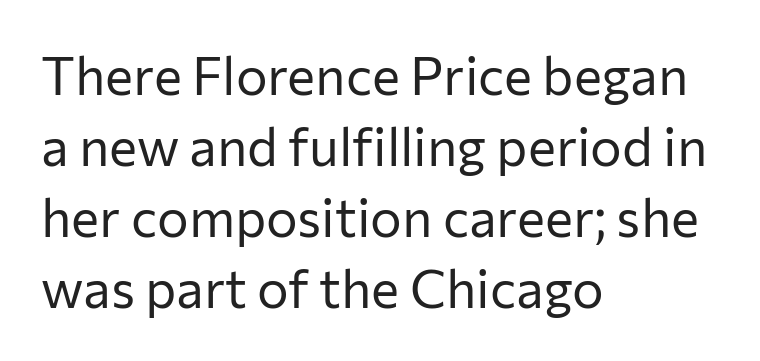
The image shows 53 px regular-weight sans-serif type, upright; set left-aligned, normal line spacing (1.34x), normal letter spacing, not underlined; low stroke contrast and a medium x-height.
